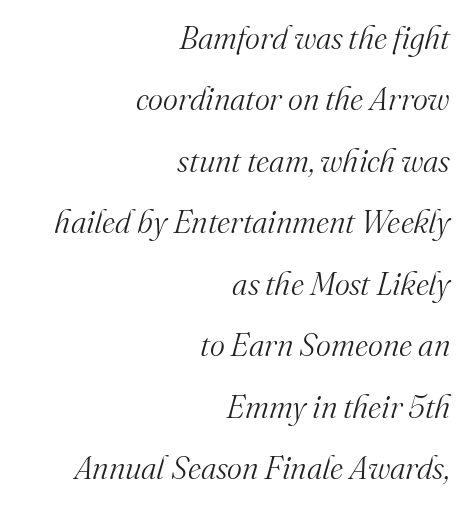
The image shows 32 px light serif type, italic (leaning right); set right-aligned, loose line spacing (1.92x), normal letter spacing, not underlined; medium stroke contrast and a small x-height.
